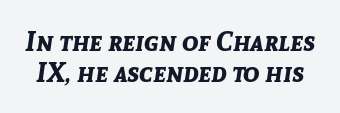
The image shows 27 px bold type, italic (leaning right); set line spacing 1.16x, normal letter spacing, not underlined.
